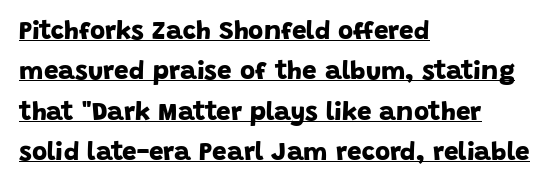
Q: Is the text bold? A: Yes.
Q: Is the text underlined? A: Yes.
Q: How is the paragraph aligned? A: Left-aligned.
Q: Is the spacing between letters normal or unusually wide? A: Normal.
Q: Is the spacing between lines tight, normal or loose? A: Normal.
